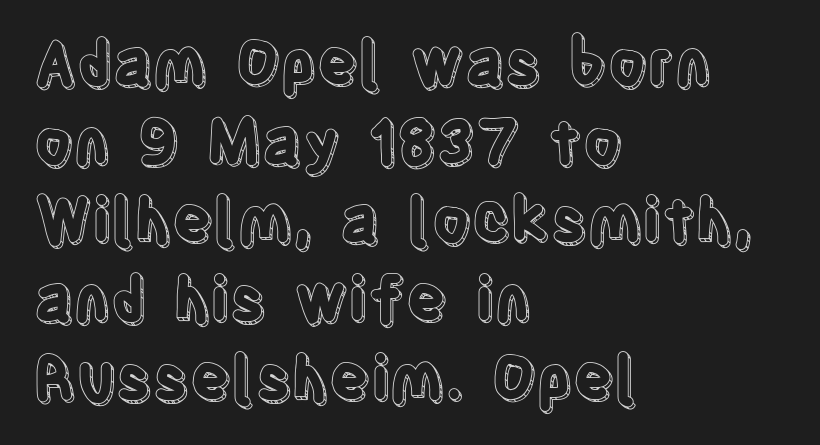
The image shows 61 px condensed type, upright; set left-aligned, normal line spacing (1.29x), normal letter spacing, not underlined; a large x-height.
